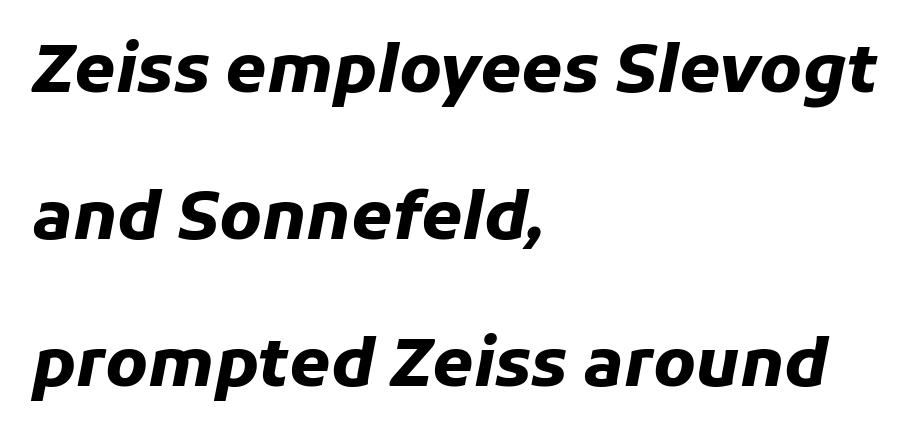
The image shows 66 px heavy type, italic (leaning right); set left-aligned, loose line spacing (2.23x), normal letter spacing, not underlined; low stroke contrast and a medium x-height.
